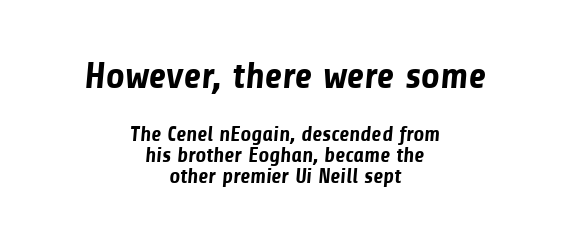
A typesetter would call this proportional, since set widths differ per character. Observe the ordinary spacing: letters are neighbours, not strangers. Observe the absence of serifs on each vertical stroke in this sample. The typesetting leans heavy: a genuine bold. Regarding leading, the lines here are crowded together. Short and long lines alike share a common midpoint.
